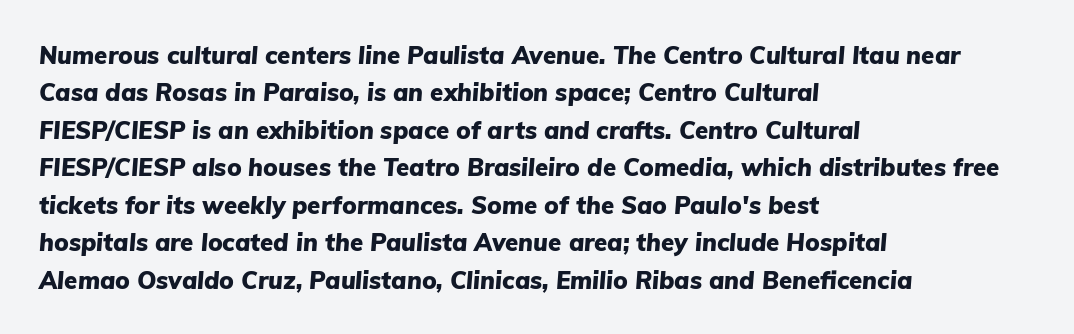
Q: Is the text bold? A: Yes.
Q: Is the text italic (slanted)? A: Yes, it leans right by about 5 degrees.
Q: Is the text underlined? A: No.
Q: How is the paragraph aligned? A: Left-aligned.
Q: Is the spacing between letters normal or unusually wide? A: Normal.
Q: Is the spacing between lines tight, normal or loose? A: Normal.
